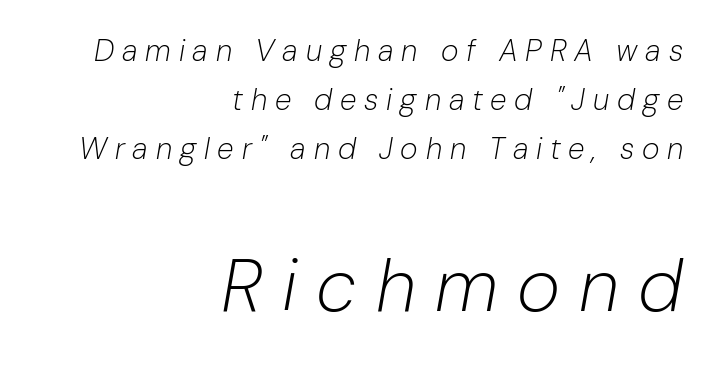
The image shows 74 px light type, italic (leaning right); set right-aligned, normal line spacing (1.63x), unusually wide letter spacing (+0.26 em), not underlined; the second (bottom) block is 2.47x larger; low stroke contrast and a medium x-height.
